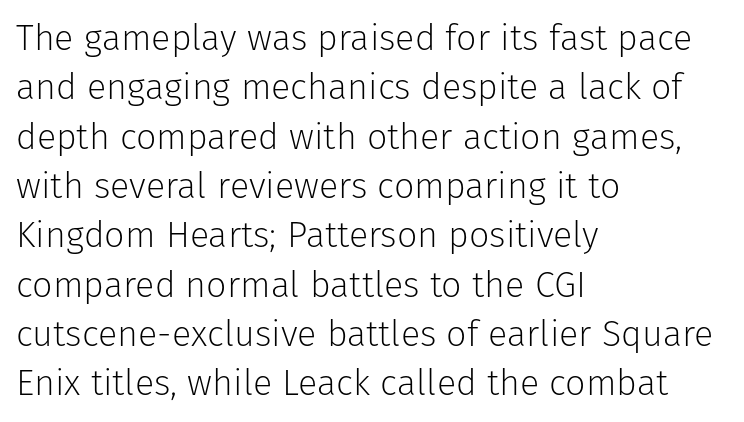
The image shows 36 px light sans-serif type, upright; set left-aligned, normal line spacing (1.37x), normal letter spacing, not underlined; low stroke contrast and a medium x-height.
